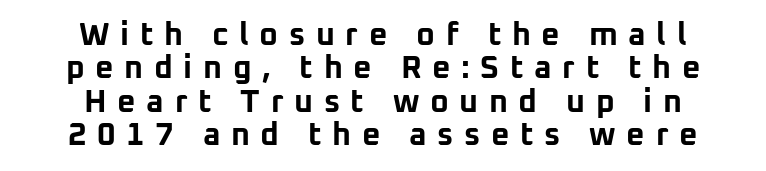
The image shows 32 px bold sans-serif type, upright; set centered, tight line spacing (1.04x), unusually wide letter spacing (+0.33 em), not underlined; low stroke contrast and a medium x-height.
